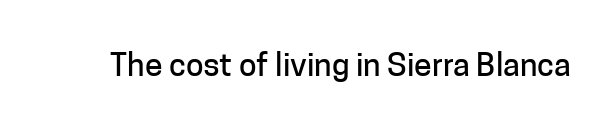
Rendered with straight, roman letterforms. You could not count columns in this text — the font is proportionally spaced. Rule under the text: the space is simply empty. The letters carry no serifs — their stems end cleanly without finishing strokes. This sample uses plain, unmodified letter spacing.
